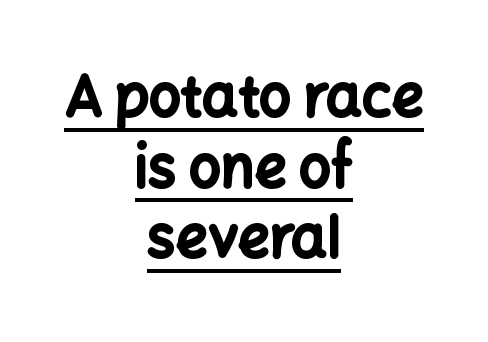
{"serif": "no", "italic": "no", "bold": "yes", "weight": "bold", "width": "normal", "stroke_contrast": "low", "x_height": "medium", "monospaced": "no", "underline": "yes", "align": "center", "line_spacing": "normal", "line_spacing_ratio": 1.26, "letter_spacing": "normal", "letter_spacing_em": 0.0, "glyph_px": 56}
